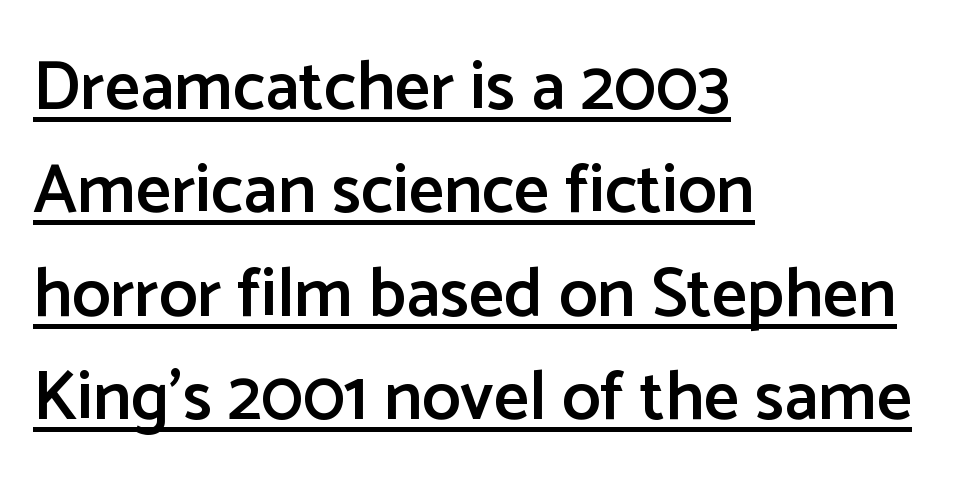
The image shows 69 px semibold sans-serif type, upright; set left-aligned, normal line spacing (1.5x), normal letter spacing, underlined; low stroke contrast and a medium x-height.
